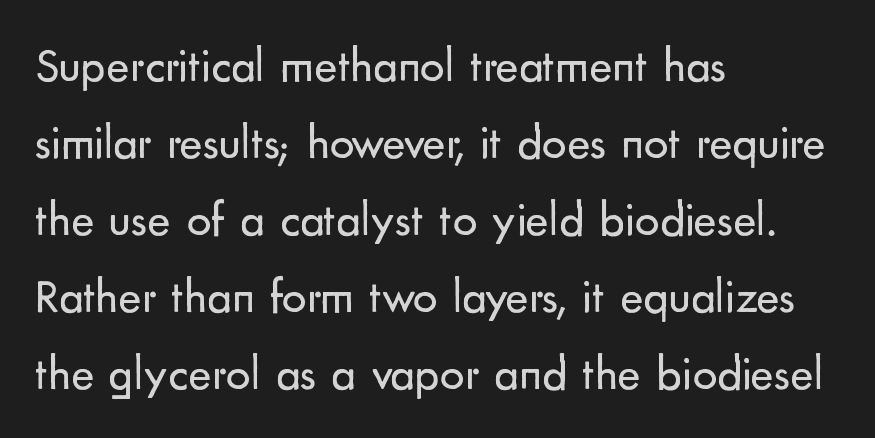
{"serif": "no", "italic": "no", "bold": "no", "weight": "regular", "width": "normal", "stroke_contrast": "low", "x_height": "small", "monospaced": "no", "underline": "no", "align": "left", "line_spacing": "normal", "line_spacing_ratio": 1.57, "letter_spacing": "normal", "letter_spacing_em": 0.0, "glyph_px": 49}
